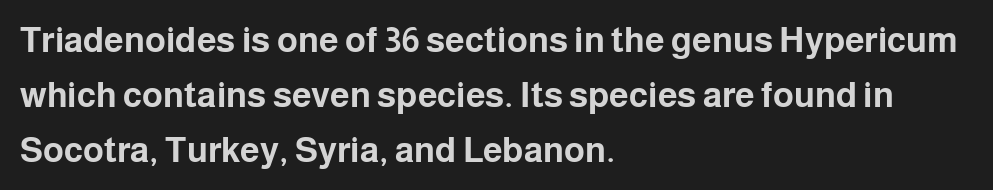
The image shows 35 px bold sans-serif type, upright; set left-aligned, normal line spacing (1.57x), normal letter spacing, not underlined; low stroke contrast and a medium x-height.
